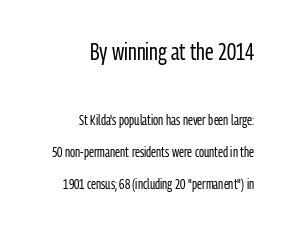
The more generous point size was reserved for the upper chunk. Teacher's note: observe the even right margin — that is flush-right alignment. Honestly, the rows look like they've been pulled way apart. Is there any slant? The stems are plumb. Honestly, the letter spacing is just normal — you wouldn't notice it.
